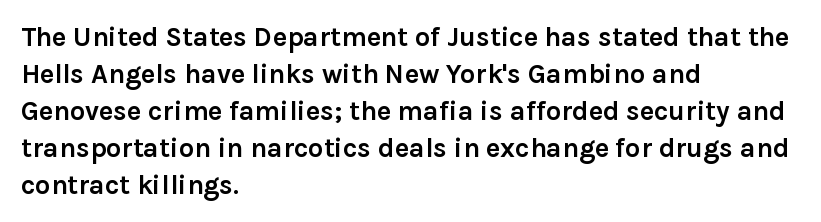
{"italic": "no", "bold": "yes", "underline": "no", "align": "left", "line_spacing": "normal", "line_spacing_ratio": 1.37, "letter_spacing": "normal", "letter_spacing_em": 0.0, "glyph_px": 27}
